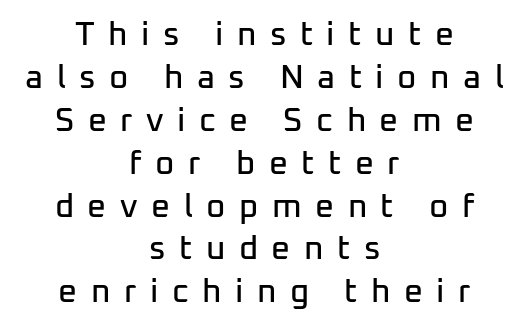
The type sits square on the baseline with zero lean. Type style note: lacks serifs. The passage shown is typed in a proportional face where columns would drift. A typesetter would call this heavily tracked-out type. Nobody drew a line under any word here. Leading matches the norm, producing a regular column.
